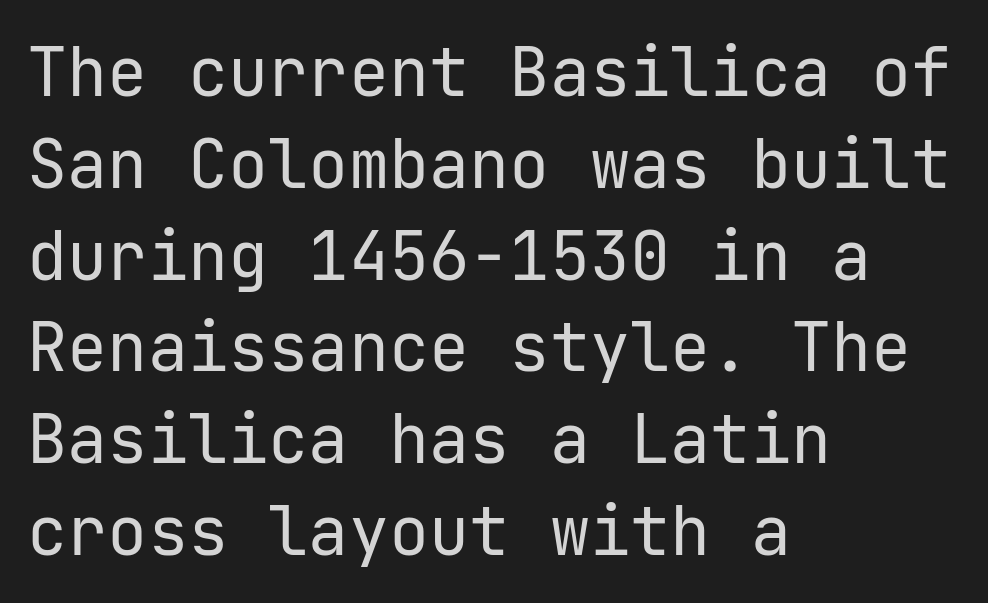
Q: Is the text bold? A: No.
Q: Is the text italic (slanted)? A: No, it is upright.
Q: Is the typeface a serif or a sans-serif typeface? A: Sans-serif.
Q: Is the text underlined? A: No.
Q: How is the paragraph aligned? A: Left-aligned.
Q: Is the spacing between letters normal or unusually wide? A: Normal.
Q: Is the spacing between lines tight, normal or loose? A: Normal.
Q: Width (condensed, normal, or wide)? A: Normal.
Q: Stroke contrast? A: Low.
Q: x-height? A: Medium.
